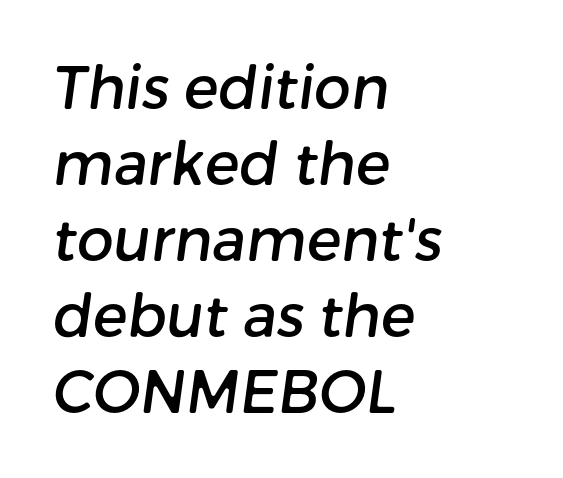
{"serif": "no", "width": "normal", "stroke_contrast": "low", "x_height": "medium", "monospaced": "no", "underline": "no", "align": "left", "line_spacing": "normal", "line_spacing_ratio": 1.31, "letter_spacing": "normal", "letter_spacing_em": 0.0, "glyph_px": 58}
